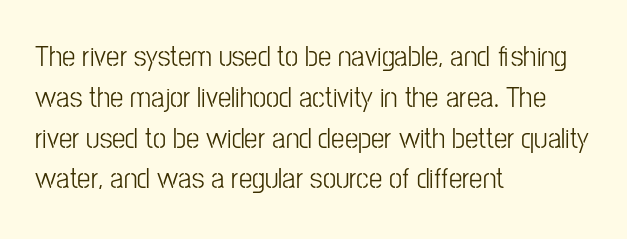
Q: Is the text bold? A: No.
Q: Is the text italic (slanted)? A: No, it is upright.
Q: Is the typeface a serif or a sans-serif typeface? A: Sans-serif.
Q: Is the text underlined? A: No.
Q: How is the paragraph aligned? A: Left-aligned.
Q: Is the spacing between letters normal or unusually wide? A: Normal.
Q: Is the spacing between lines tight, normal or loose? A: Normal.
Q: Width (condensed, normal, or wide)? A: Condensed.
Q: Stroke contrast? A: Low.
Q: x-height? A: Medium.
Q: Monospaced? A: No.
